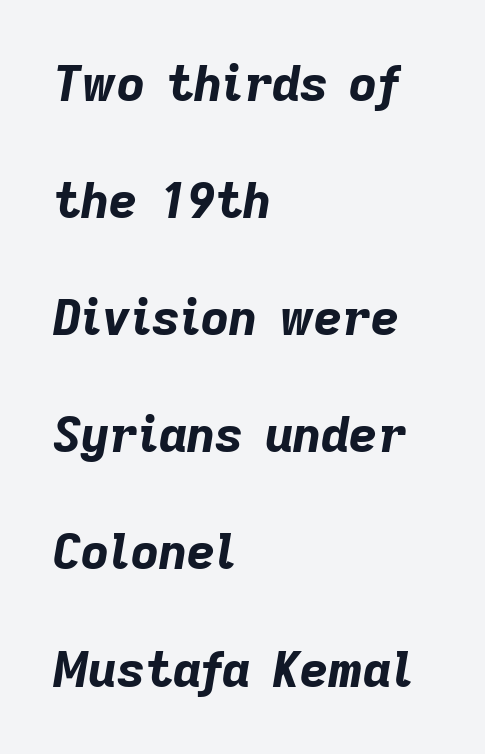
The specimen reads as italic at a glance. The passage is arranged the way most books set body copy — flush left. This rendering features lettering with no underline. The rendering uses natural spacing where letterforms have individual widths. The vertical gap from one line to the next is large.
